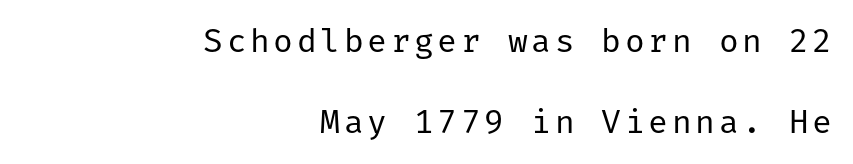
{"serif": "no", "italic": "no", "bold": "no", "weight": "regular", "width": "normal", "stroke_contrast": "low", "x_height": "medium", "underline": "no", "align": "right", "line_spacing": "loose", "line_spacing_ratio": 2.46, "glyph_px": 33}
